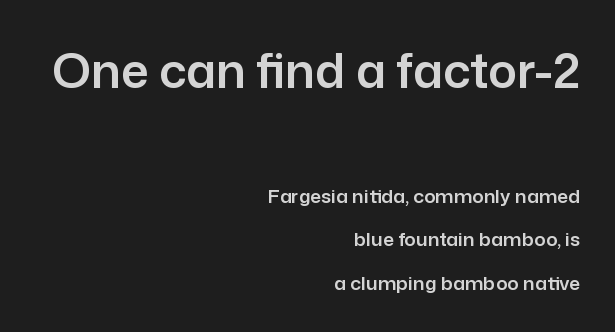
Q: Is the text italic (slanted)? A: No, it is upright.
Q: Is the typeface a serif or a sans-serif typeface? A: Sans-serif.
Q: Is the text underlined? A: No.
Q: How is the paragraph aligned? A: Right-aligned.
Q: Is the spacing between letters normal or unusually wide? A: Normal.
Q: Is the spacing between lines tight, normal or loose? A: Loose.
Q: Which block of text is set in a larger size, the first (top) or the second (bottom)? A: The first (top) one.
Q: Width (condensed, normal, or wide)? A: Normal.
Q: Stroke contrast? A: Low.
Q: x-height? A: Medium.
Q: Monospaced? A: No.
